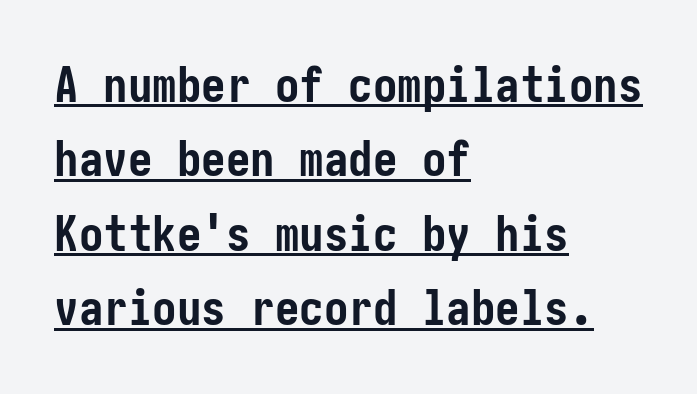
These lines are set flush left with a ragged right edge. Posture: straight, roman, zero tilt. What decoration does the sample have? An underline. Students, this is bold: see how much ink each stroke carries.
